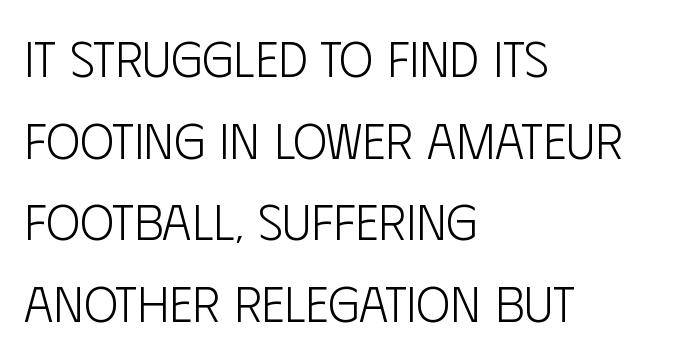
A typesetter would call this proportional, since set widths differ per character. Check the space under the baseline: it is left empty. Unbolded letterforms with no extra heft. Vertical strokes here are truly vertical. Words appear dense and cohesive because spacing is normal.
